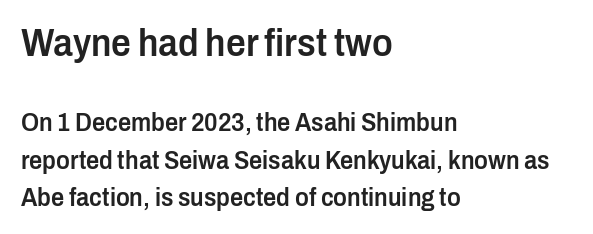
Q: Is the text bold? A: Semi-bold.
Q: Is the text italic (slanted)? A: No, it is upright.
Q: Is the typeface a serif or a sans-serif typeface? A: Sans-serif.
Q: Is the text underlined? A: No.
Q: How is the paragraph aligned? A: Left-aligned.
Q: Is the spacing between letters normal or unusually wide? A: Normal.
Q: Is the spacing between lines tight, normal or loose? A: Normal.
Q: Which block of text is set in a larger size, the first (top) or the second (bottom)? A: The first (top) one.
Q: Width (condensed, normal, or wide)? A: Condensed.
Q: Stroke contrast? A: Low.
Q: x-height? A: Medium.
Q: Monospaced? A: No.
